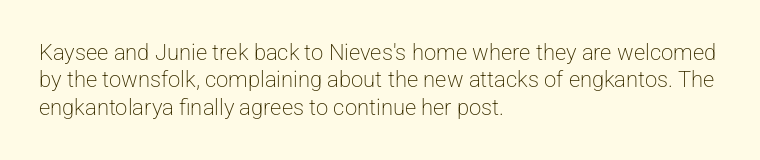
Q: Is the text bold? A: No.
Q: Is the text italic (slanted)? A: No, it is upright.
Q: Is the text underlined? A: No.
Q: How is the paragraph aligned? A: Left-aligned.
Q: Is the spacing between letters normal or unusually wide? A: Normal.
